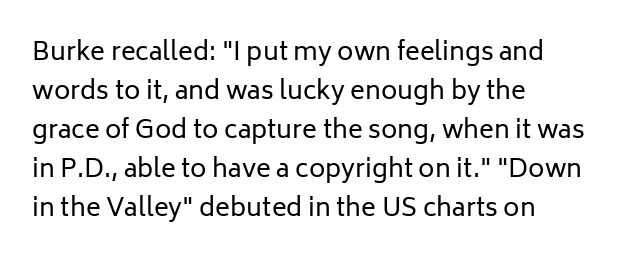
{"italic": "no", "bold": "no", "underline": "no", "align": "left", "line_spacing": "normal", "line_spacing_ratio": 1.56, "letter_spacing": "normal", "letter_spacing_em": 0.0, "glyph_px": 25}
